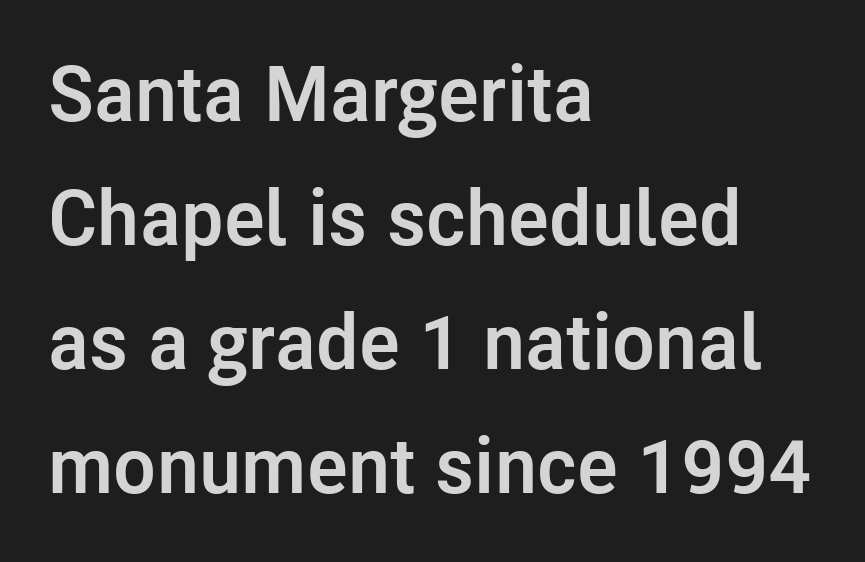
A normal amount of white space separates one row of letters from the next. Spacing between characters is what you'd get straight out of the box. Emphasis by weight is at full strength: bold. The face used here is proportionally spaced, like ordinary book or web type. Does the type have serifs? No, each stem ends abruptly. Is there any slant? The stems are plumb.
